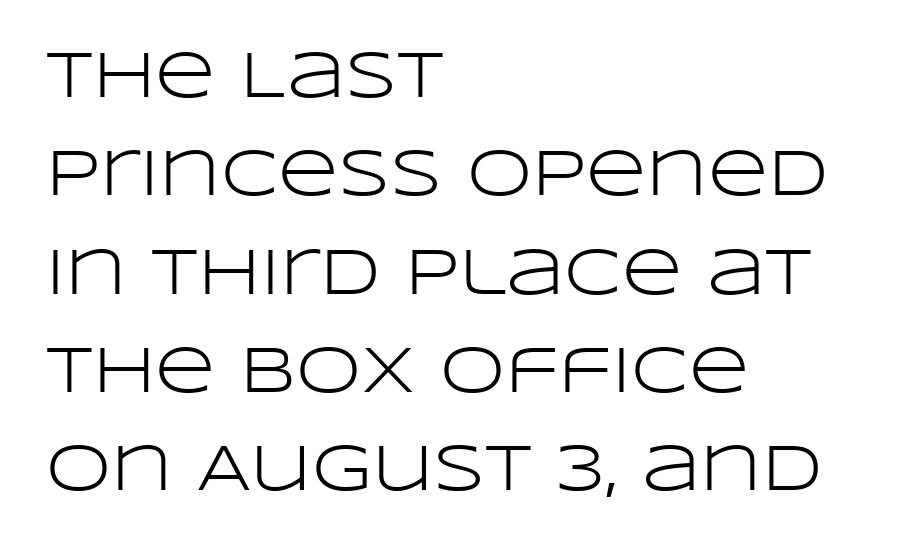
Letterform terminals end flat and unadorned throughout the passage. Spacing verdict: proportional, widths tailored to each character. Unmarked baselines from the first word to the last. This block has exactly the height ordinary leading produces. The letters sit at their default tracking, neither squeezed nor spread.
